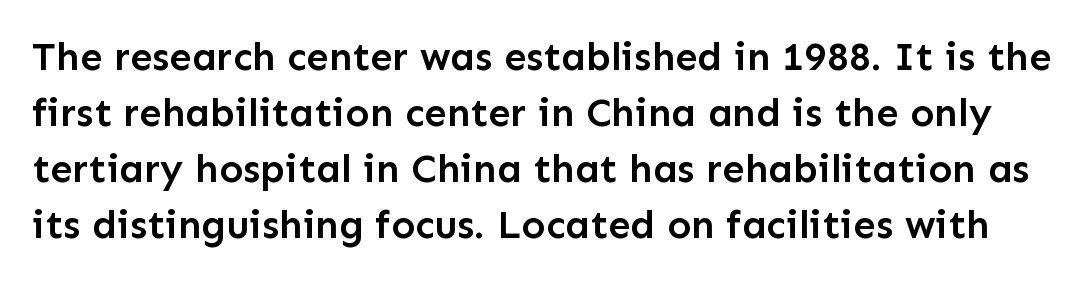
Summary of vertical rhythm: regular, with standard interline spacing. The passage shown is typed in a proportional face where columns would drift. The passage shown has conventional tracking throughout. Descenders are the only things crossing below the line. Stroke terminals: plain, sans-serif. The passage shown is semibold, sitting just below true bold.
